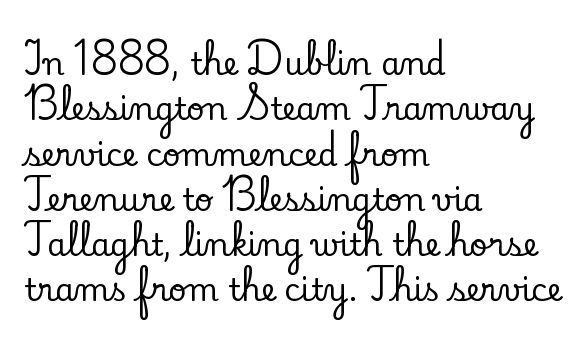
{"serif": "yes", "italic": "no", "width": "normal", "stroke_contrast": "low", "x_height": "small", "monospaced": "no", "underline": "no", "align": "left", "line_spacing": "normal", "line_spacing_ratio": 1.46, "letter_spacing": "normal", "letter_spacing_em": 0.0, "glyph_px": 31}
